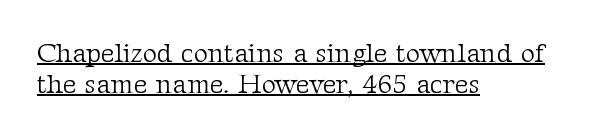
{"italic": "no", "bold": "no", "underline": "yes", "align": "left", "line_spacing": "tight", "line_spacing_ratio": 1.13, "letter_spacing": "normal", "letter_spacing_em": 0.0, "glyph_px": 27}
